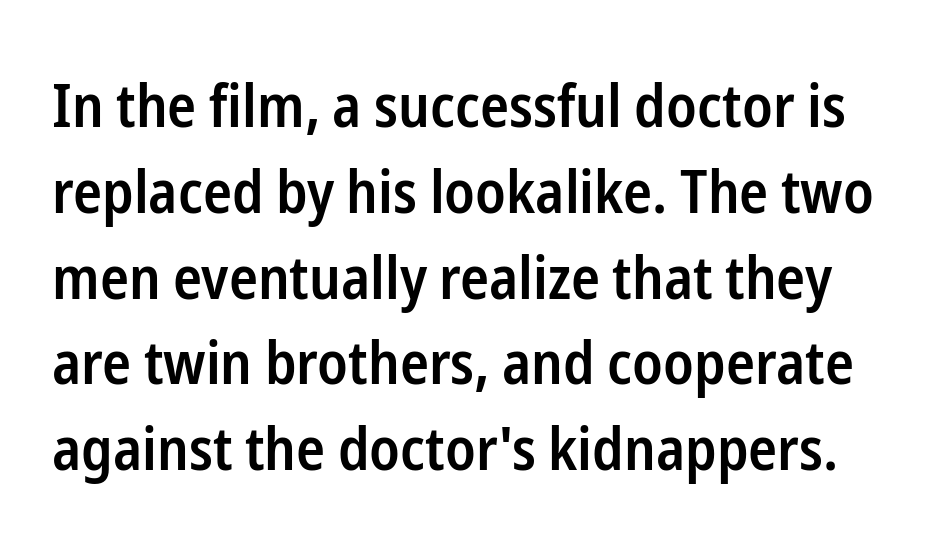
{"serif": "no", "italic": "no", "bold": "semi", "weight": "semibold", "width": "condensed", "stroke_contrast": "low", "x_height": "medium", "monospaced": "no", "underline": "no", "line_spacing": "normal", "line_spacing_ratio": 1.43, "letter_spacing": "normal", "letter_spacing_em": 0.0, "glyph_px": 60}
